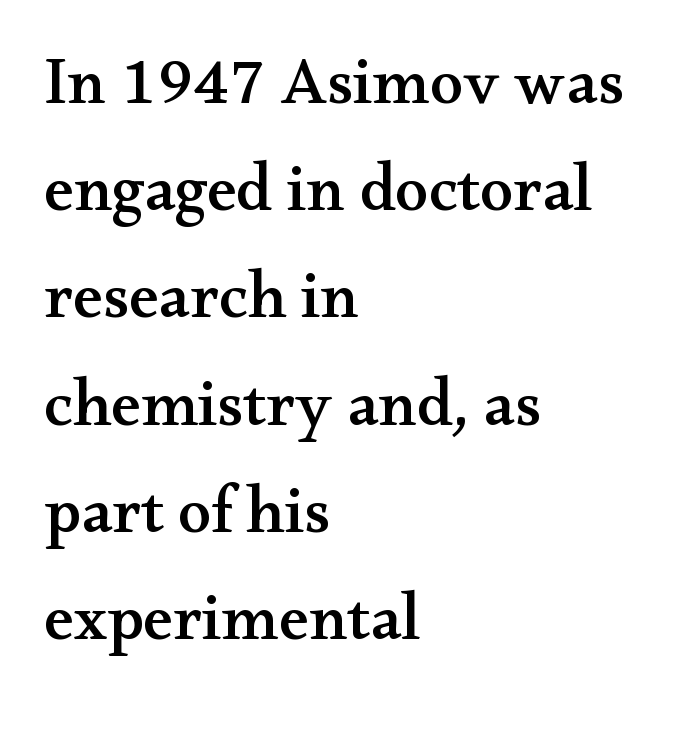
{"serif": "yes", "italic": "no", "width": "wide", "stroke_contrast": "medium", "x_height": "small", "monospaced": "no", "underline": "no", "align": "left", "line_spacing": "normal", "line_spacing_ratio": 1.6, "letter_spacing": "normal", "letter_spacing_em": 0.0, "glyph_px": 67}
